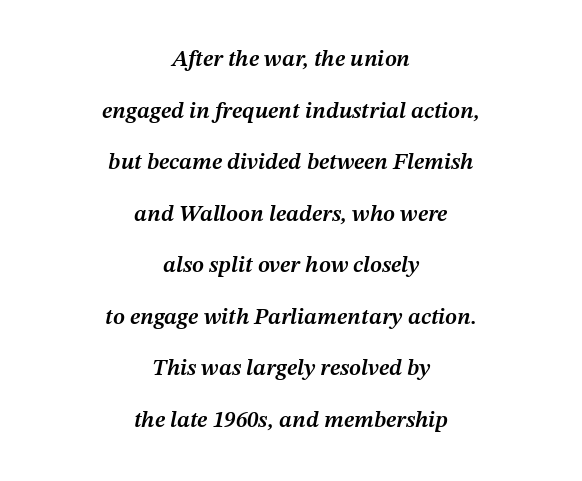
The lettering tilts uniformly, giving the passage an italic look. The space directly below the letters is spotless. This sample uses plain, unmodified letter spacing. Compared with typical paragraphs, the rows here are farther apart. Its strokes are somewhat broadened, the hallmark of semibold type.
